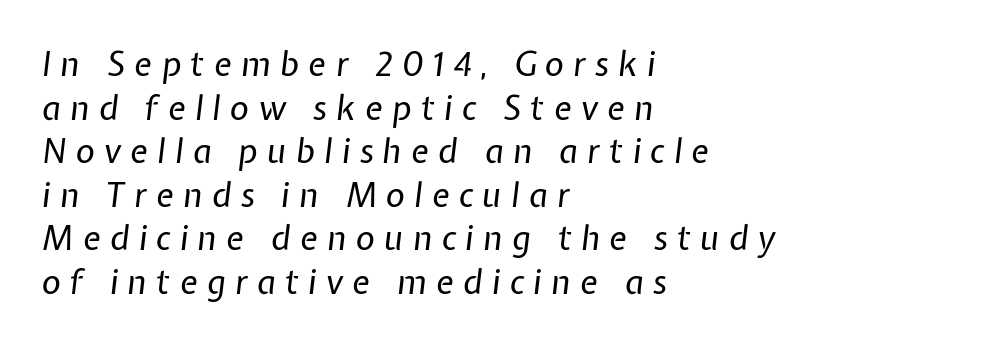
{"italic": "yes", "lean": "right", "slant_degrees": 7, "bold": "no", "weight": "regular", "width": "normal", "stroke_contrast": "low", "x_height": "medium", "monospaced": "no", "underline": "no", "align": "left", "line_spacing": "normal", "line_spacing_ratio": 1.32, "letter_spacing": "wide", "letter_spacing_em": 0.28, "glyph_px": 33}
